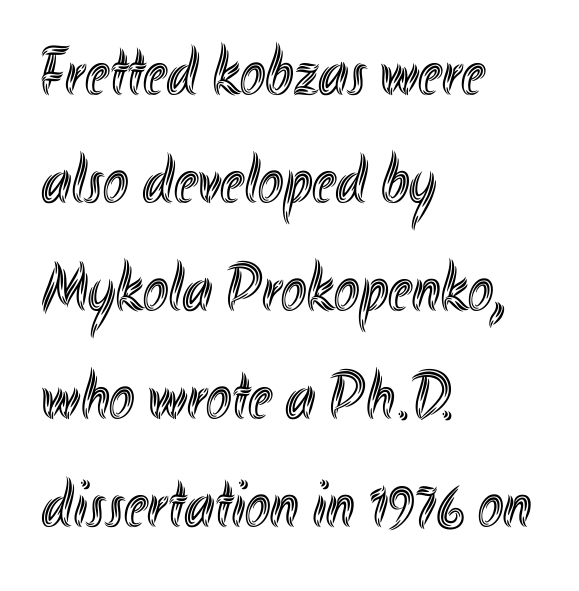
There is no visible air inserted between adjacent glyphs. These lines stack with their left ends in a neat column. The rendering uses natural spacing where letterforms have individual widths.
